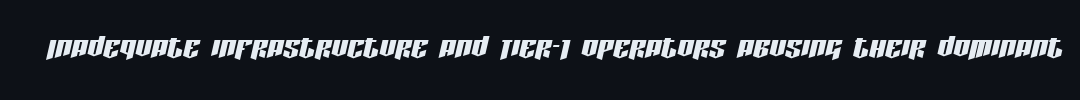
{"italic": "yes", "lean": "right", "slant_degrees": 13, "width": "condensed", "stroke_contrast": "low", "x_height": "large", "monospaced": "no", "underline": "no", "letter_spacing": "normal", "letter_spacing_em": 0.0, "glyph_px": 40}
